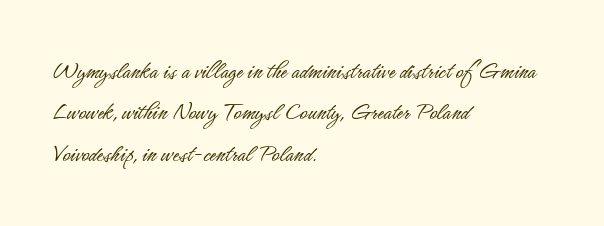
The image shows 26 px text type; set left-aligned, normal line spacing (1.59x), normal letter spacing, not underlined.
